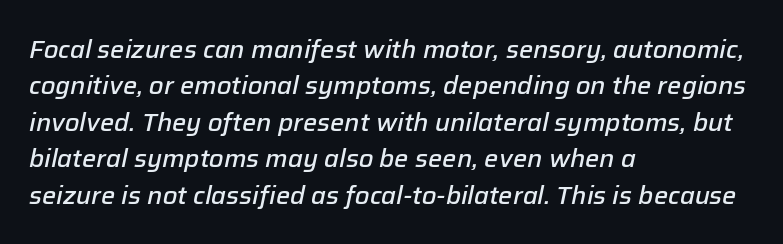
Only glyphs here, with clear space below each row. Which margin do the lines hug? The left one — the right edge is uneven. The rows are spaced the way most documents space them. The passage shown has conventional tracking throughout.
